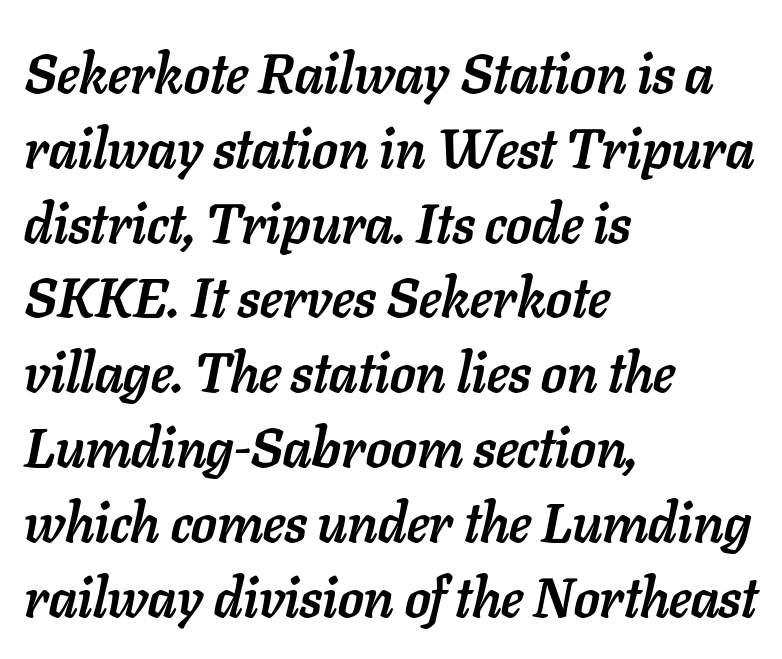
Type without underlining. Notice how the passage keeps a crisp vertical edge on the left only. Character widths vary here, with narrow letters taking less room than wide ones. Designer's note — italics engaged. Students, this is bold: see how much ink each stroke carries.
